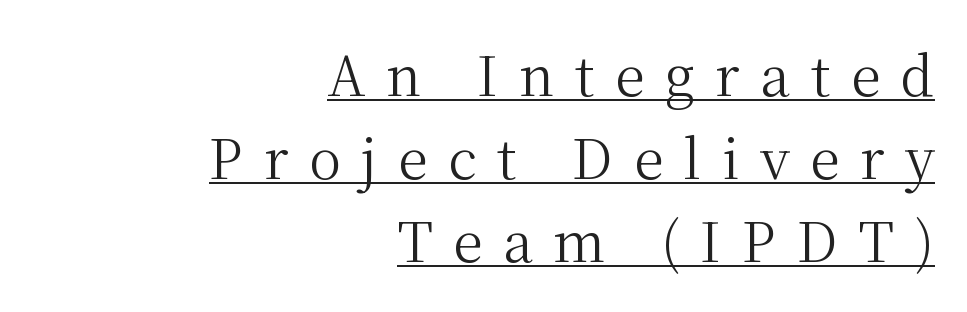
The image shows 54 px regular-weight serif type, upright; set right-aligned, normal line spacing (1.54x), unusually wide letter spacing (+0.38 em), underlined; medium stroke contrast and a medium x-height.
